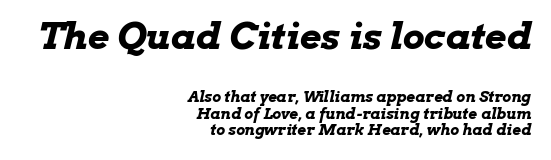
Q: Is the text bold? A: Yes.
Q: Is the text italic (slanted)? A: Yes, it leans right by about 13 degrees.
Q: Is the text underlined? A: No.
Q: How is the paragraph aligned? A: Right-aligned.
Q: Is the spacing between letters normal or unusually wide? A: Normal.
Q: Is the spacing between lines tight, normal or loose? A: Tight.
Q: Which block of text is set in a larger size, the first (top) or the second (bottom)? A: The first (top) one.
Q: Width (condensed, normal, or wide)? A: Wide.
Q: Stroke contrast? A: Low.
Q: x-height? A: Medium.
Q: Monospaced? A: No.
